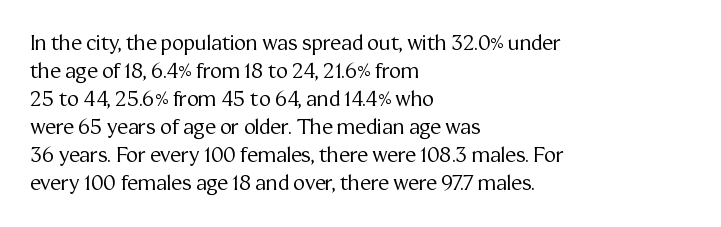
Q: Is the text bold? A: No.
Q: Is the text italic (slanted)? A: No, it is upright.
Q: Is the text underlined? A: No.
Q: How is the paragraph aligned? A: Left-aligned.
Q: Is the spacing between letters normal or unusually wide? A: Normal.
Q: Is the spacing between lines tight, normal or loose? A: Normal.
